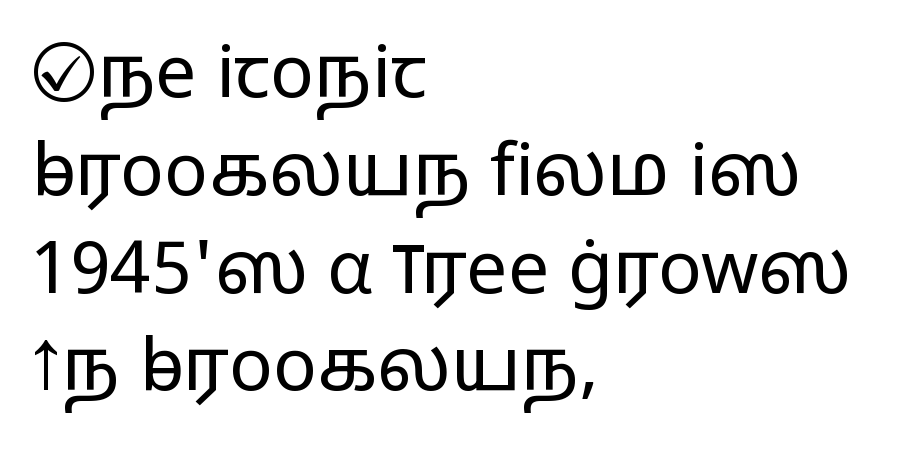
Q: Is the text bold? A: No.
Q: Is the text italic (slanted)? A: No, it is upright.
Q: Is the typeface a serif or a sans-serif typeface? A: Sans-serif.
Q: Is the text underlined? A: No.
Q: How is the paragraph aligned? A: Left-aligned.
Q: Is the spacing between letters normal or unusually wide? A: Normal.
Q: Is the spacing between lines tight, normal or loose? A: Normal.
Q: Width (condensed, normal, or wide)? A: Wide.
Q: Stroke contrast? A: Low.
Q: x-height? A: Medium.
Q: Monospaced? A: No.
